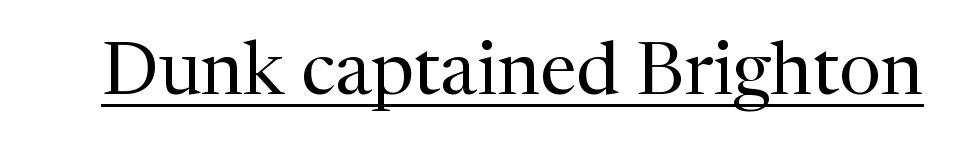
Q: Is the text bold? A: No.
Q: Is the text italic (slanted)? A: No, it is upright.
Q: Is the typeface a serif or a sans-serif typeface? A: Serif.
Q: Is the text underlined? A: Yes.
Q: Is the spacing between letters normal or unusually wide? A: Normal.
Q: Width (condensed, normal, or wide)? A: Normal.
Q: Stroke contrast? A: Medium.
Q: x-height? A: Medium.
Q: Monospaced? A: No.
